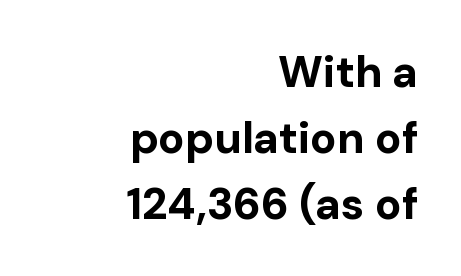
The line texture is even and compact thanks to regular tracking. This is the regular roman posture of the typeface. This rendering features lettering with no underline. Regular leading. Is the type bold? Yes — the strokes are clearly thick and heavy.
